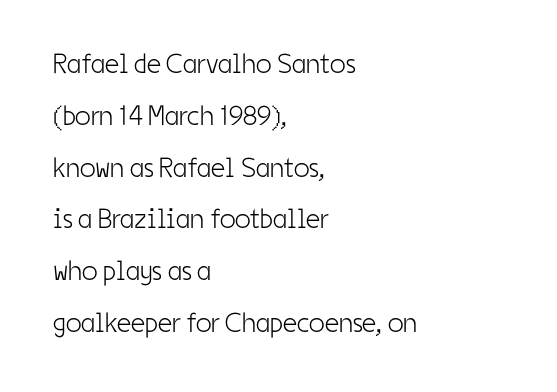
The image shows 28 px light, condensed sans-serif type, upright; set left-aligned, line spacing 1.85x, normal letter spacing, not underlined; low stroke contrast and a medium x-height.
